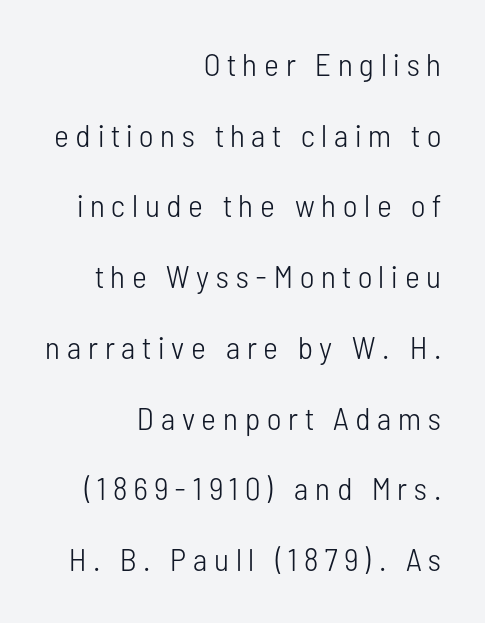
The image shows 32 px light, condensed sans-serif type, upright; set right-aligned, loose line spacing (2.21x), unusually wide letter spacing (+0.21 em), not underlined; low stroke contrast and a medium x-height.
